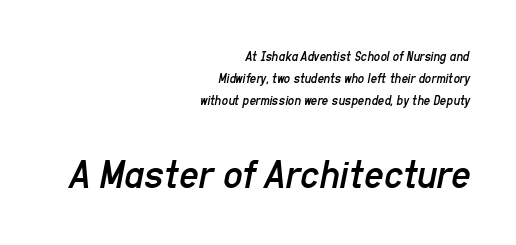
The font's italic variant was chosen for this text. Note: smaller setting up top, larger setting below. The tracking reads as untouched default to a designer's eye. Compared with typical paragraphs, the rows here are spaced about the same.
